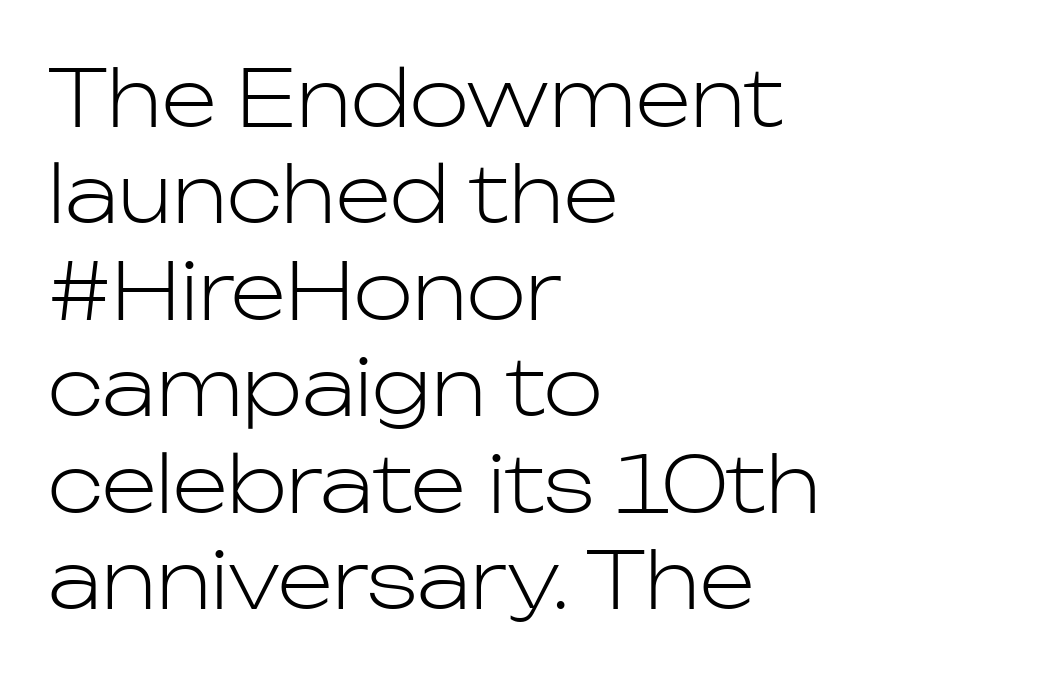
The lettering stays uniformly vertical, giving the passage a roman look. Horizontally, the lines are justified to the leading edge only. Think standard paragraph weight, or any step lighter than that. In terms of letterform style, serifs are entirely absent. This sample has the flowing, uneven cadence of proportional lettering. Nobody touched the tracking dial on this one.
